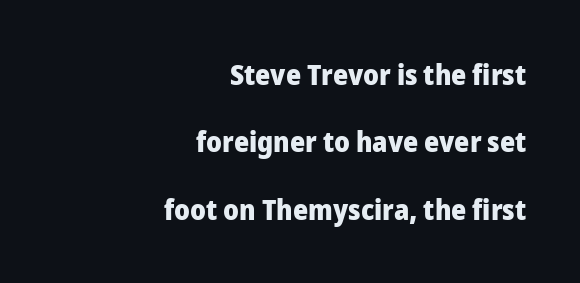
The image shows 29 px heavy sans-serif type, upright; set right-aligned, loose line spacing (2.32x), normal letter spacing, not underlined; low stroke contrast and a medium x-height.
